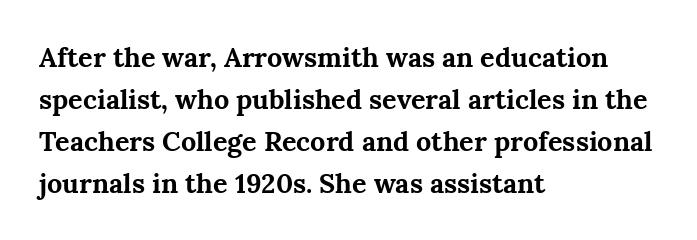
The face used here has the dense, thick strokes of a bold. Students, observe: this is what conventionally led text looks like. Notice how the stems are strictly vertical — no italics here. The setting favours the left margin, as ordinary paragraphs usually do.
